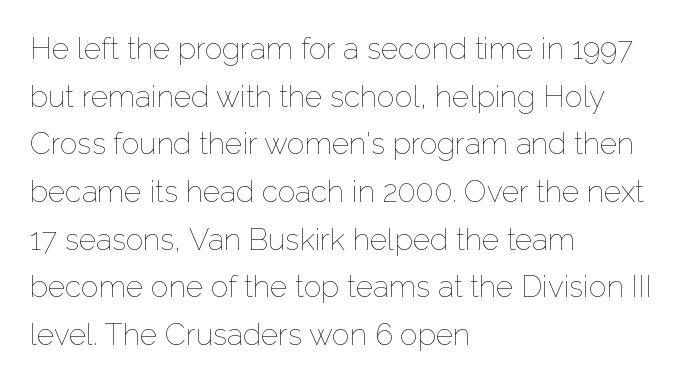
The image shows 30 px thin type, upright; set left-aligned, normal line spacing (1.59x), normal letter spacing, not underlined; low stroke contrast and a medium x-height.
